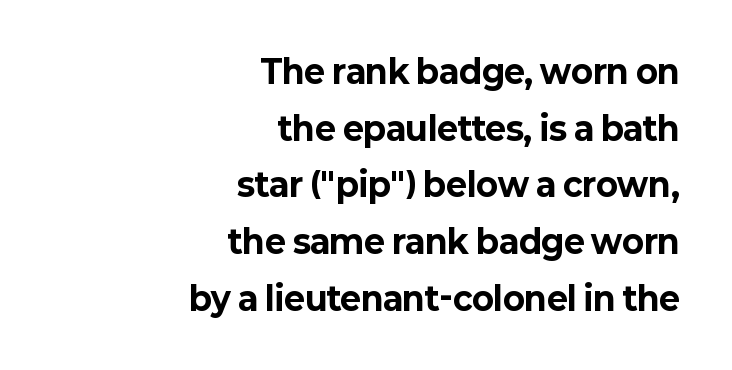
Q: Is the text bold? A: Yes.
Q: Is the text italic (slanted)? A: No, it is upright.
Q: Is the typeface a serif or a sans-serif typeface? A: Sans-serif.
Q: Is the text underlined? A: No.
Q: How is the paragraph aligned? A: Right-aligned.
Q: Is the spacing between letters normal or unusually wide? A: Normal.
Q: Width (condensed, normal, or wide)? A: Normal.
Q: Stroke contrast? A: Low.
Q: x-height? A: Medium.
Q: Monospaced? A: No.
